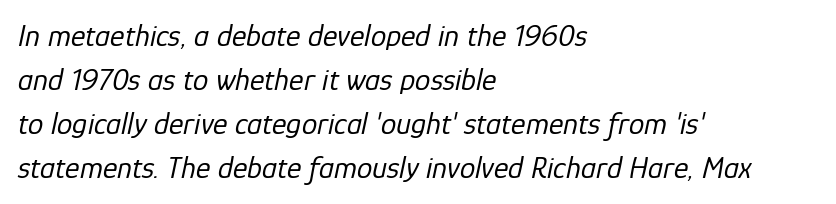
Short and long lines alike share a common starting point at left. The passage shown is not bold in any degree. Each word holds together tightly as a unit, with standard inter-letter gaps. The letters advance in unequal steps, a hallmark of proportional type. The block of text has a typical density, with ordinary space between rows.
